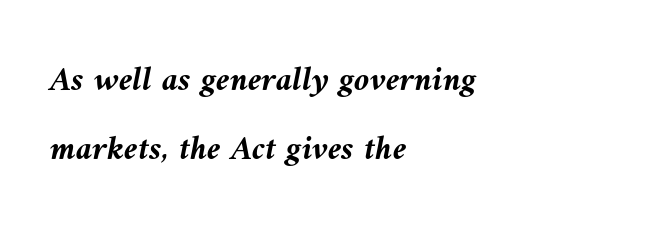
{"italic": "yes", "lean": "left", "slant_degrees": 10, "bold": "yes", "weight": "semibold", "width": "normal", "stroke_contrast": "medium", "x_height": "medium", "monospaced": "no", "underline": "no", "align": "left", "line_spacing": "loose", "line_spacing_ratio": 1.97, "letter_spacing": "normal", "letter_spacing_em": 0.0, "glyph_px": 35}
